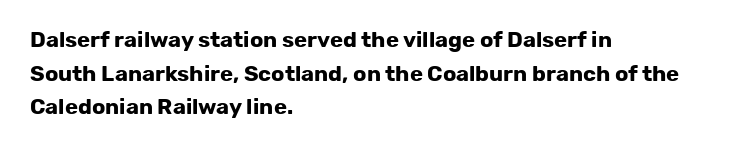
{"italic": "no", "bold": "yes", "underline": "no", "align": "left", "line_spacing": "normal", "line_spacing_ratio": 1.53, "letter_spacing": "normal", "letter_spacing_em": 0.0, "glyph_px": 22}
